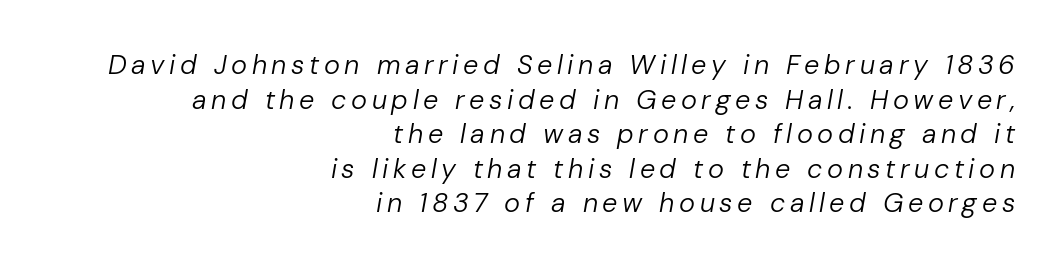
What's the leading like? Ordinary, nothing unusual. Anything drawn beneath the words? Only blank space. Slant detected: the letters are inclined. If you drew a ruler down the right edge, every line would touch it.
